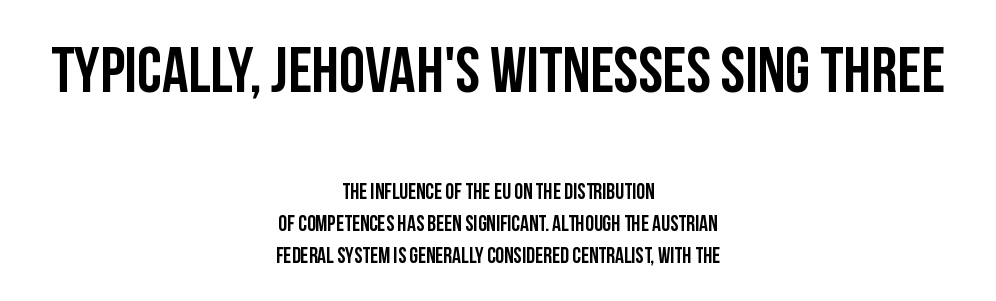
The image shows 65 px condensed sans-serif type, upright; set centered, normal line spacing (1.45x), normal letter spacing, not underlined; the first (top) block is 2.95x larger; low stroke contrast and a large x-height.
